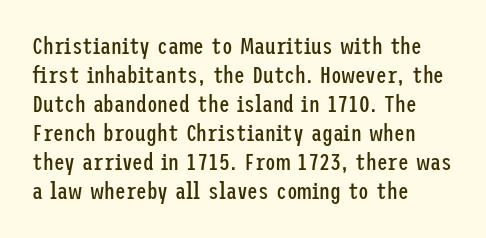
{"italic": "no", "bold": "no", "underline": "no", "align": "left", "line_spacing_ratio": 1.21, "letter_spacing": "normal", "letter_spacing_em": 0.0, "glyph_px": 24}
